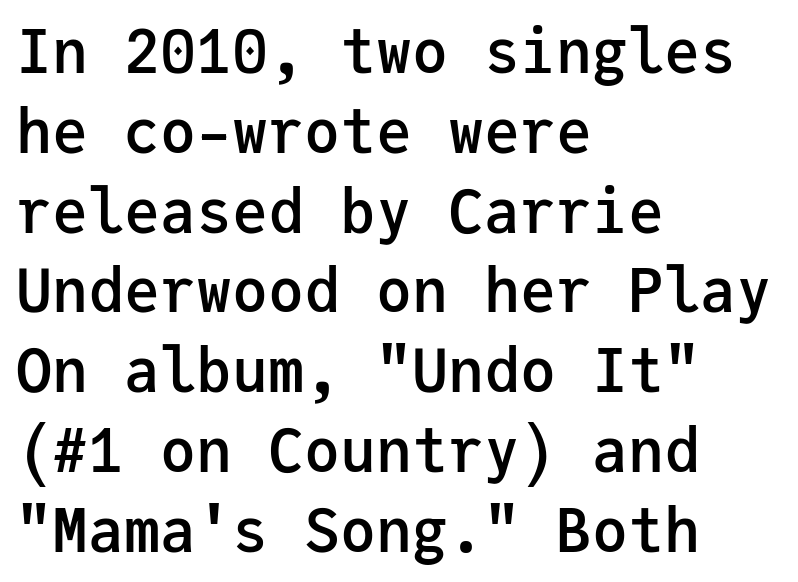
Q: Is the text bold? A: Semi-bold.
Q: Is the text italic (slanted)? A: No, it is upright.
Q: Is the typeface a serif or a sans-serif typeface? A: Sans-serif.
Q: Is the text underlined? A: No.
Q: How is the paragraph aligned? A: Left-aligned.
Q: Is the spacing between letters normal or unusually wide? A: Normal.
Q: Is the spacing between lines tight, normal or loose? A: Normal.
Q: Width (condensed, normal, or wide)? A: Normal.
Q: Stroke contrast? A: Low.
Q: x-height? A: Medium.
Q: Monospaced? A: Yes.
